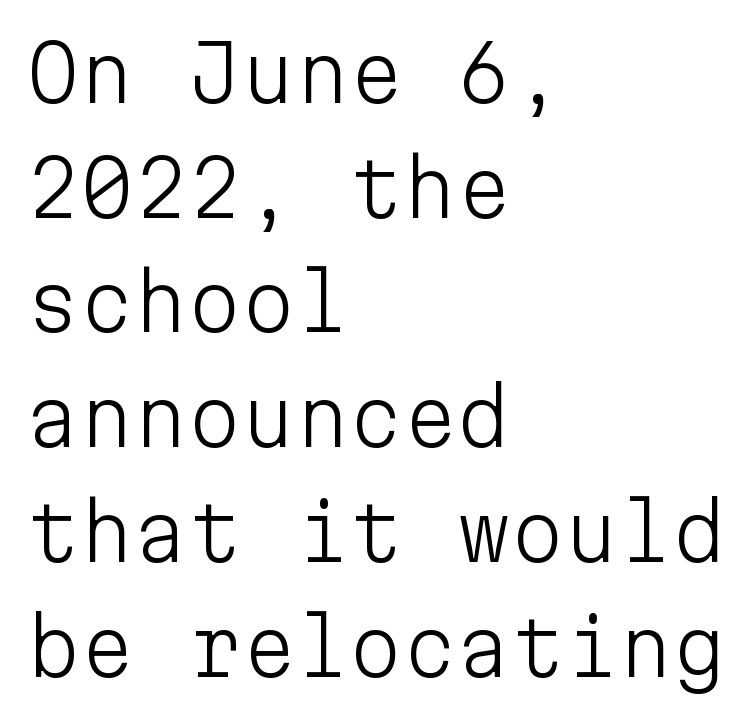
{"serif": "no", "italic": "no", "bold": "no", "weight": "light", "width": "normal", "stroke_contrast": "low", "x_height": "medium", "monospaced": "yes", "underline": "no", "align": "left", "line_spacing": "normal", "line_spacing_ratio": 1.49, "letter_spacing": "normal", "letter_spacing_em": 0.0, "glyph_px": 77}
